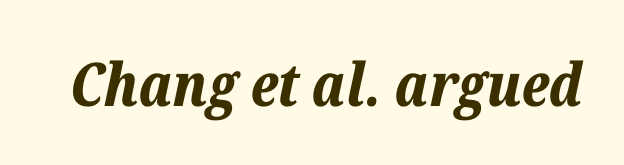
{"italic": "yes", "lean": "right", "slant_degrees": 12, "bold": "yes", "weight": "bold", "width": "normal", "stroke_contrast": "low", "x_height": "medium", "monospaced": "no", "underline": "no", "letter_spacing": "normal", "letter_spacing_em": 0.0, "glyph_px": 60}
